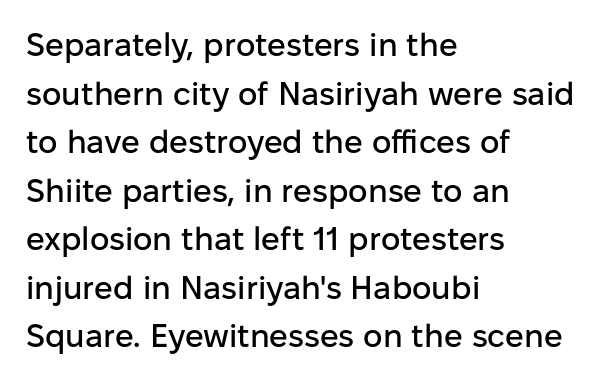
The image shows 33 px sans-serif type, upright; set left-aligned, normal line spacing (1.47x), normal letter spacing, not underlined; low stroke contrast and a medium x-height.
